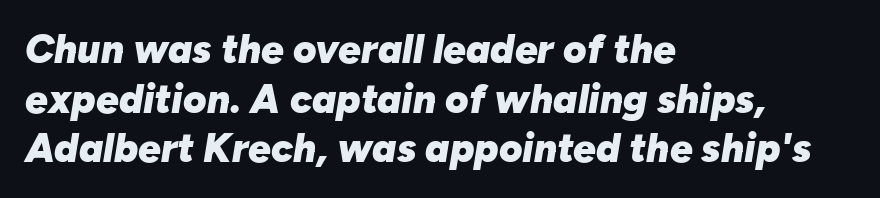
{"italic": "yes", "lean": "right", "slant_degrees": 10, "bold": "yes", "weight": "heavy", "width": "normal", "stroke_contrast": "low", "x_height": "medium", "monospaced": "no", "underline": "no", "align": "left", "line_spacing_ratio": 1.24, "letter_spacing": "normal", "letter_spacing_em": 0.0, "glyph_px": 40}
